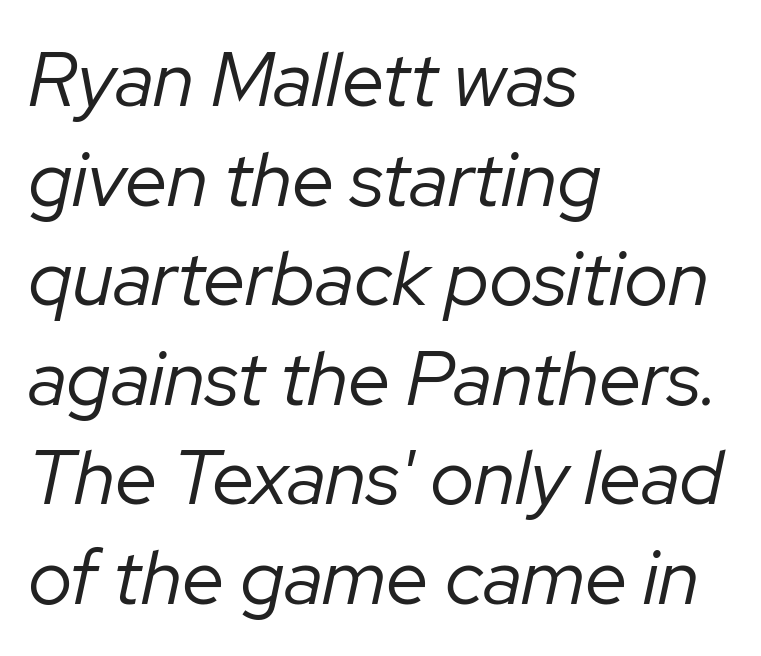
Each letter keeps its own natural width here, so spacing adapts to shape. The passage shown is not underscored anywhere. In CSS terms this would be text-align: left. The typography opts for an oblique posture over an upright one. No extra ink here — the face is not bold.
